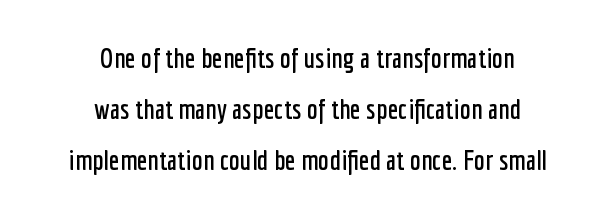
{"serif": "no", "italic": "no", "width": "condensed", "stroke_contrast": "low", "x_height": "medium", "monospaced": "no", "underline": "no", "align": "center", "line_spacing_ratio": 1.83, "letter_spacing": "normal", "letter_spacing_em": 0.0, "glyph_px": 28}
